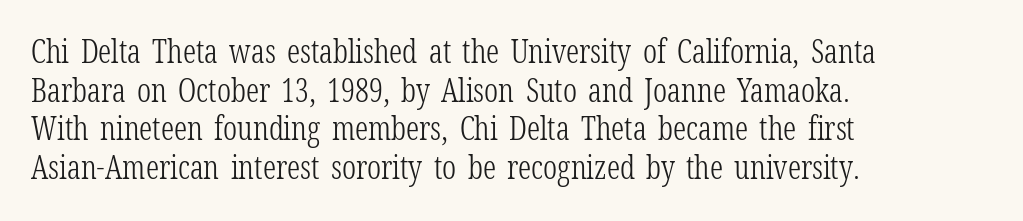
Q: Is the text bold? A: No.
Q: Is the text italic (slanted)? A: No, it is upright.
Q: Is the typeface a serif or a sans-serif typeface? A: Serif.
Q: Is the text underlined? A: No.
Q: How is the paragraph aligned? A: Left-aligned.
Q: Is the spacing between letters normal or unusually wide? A: Normal.
Q: Width (condensed, normal, or wide)? A: Condensed.
Q: Stroke contrast? A: Low.
Q: x-height? A: Medium.
Q: Monospaced? A: No.
